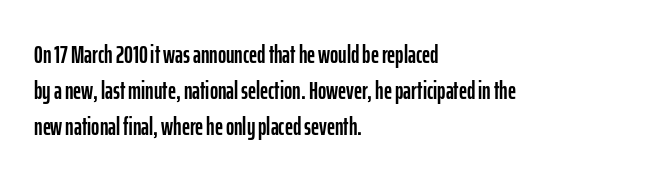
{"italic": "no", "underline": "no", "align": "left", "line_spacing": "normal", "line_spacing_ratio": 1.44, "letter_spacing": "normal", "letter_spacing_em": 0.0, "glyph_px": 25}
